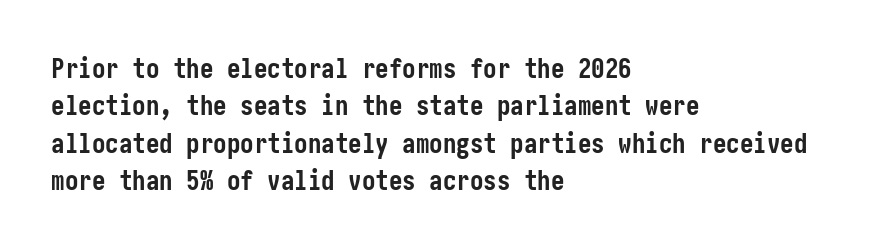
Q: Is the text bold? A: Yes.
Q: Is the text italic (slanted)? A: No, it is upright.
Q: Is the text underlined? A: No.
Q: How is the paragraph aligned? A: Left-aligned.
Q: Is the spacing between letters normal or unusually wide? A: Normal.
Q: Is the spacing between lines tight, normal or loose? A: Normal.
